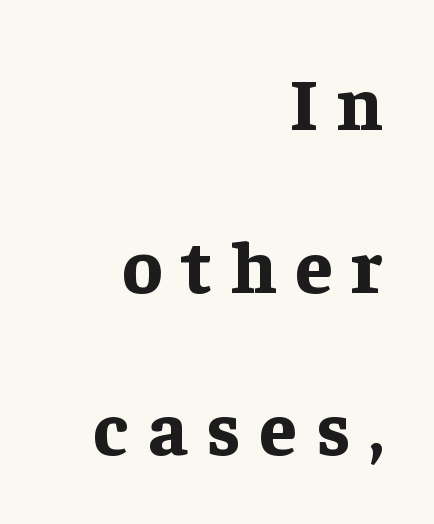
{"serif": "yes", "italic": "no", "bold": "yes", "weight": "bold", "width": "normal", "stroke_contrast": "low", "x_height": "medium", "monospaced": "no", "underline": "no", "align": "right", "line_spacing": "loose", "line_spacing_ratio": 2.17, "letter_spacing": "wide", "letter_spacing_em": 0.25, "glyph_px": 75}
